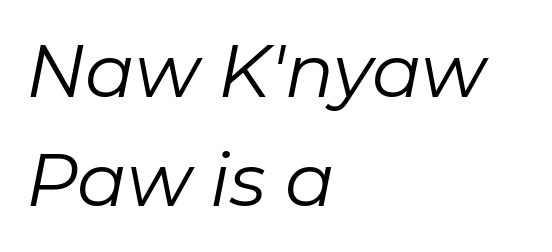
The image shows 73 px regular-weight type, italic (leaning right); set left-aligned, normal line spacing (1.5x), normal letter spacing, not underlined; low stroke contrast and a medium x-height.
